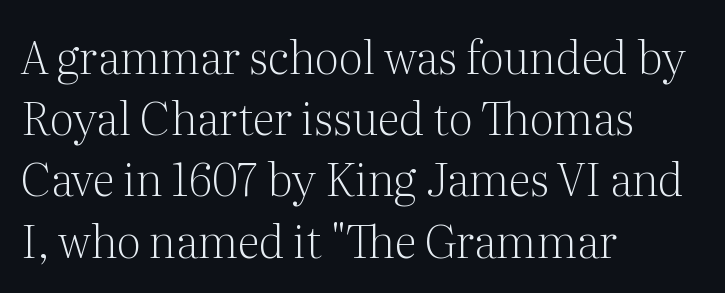
Q: Is the text bold? A: No.
Q: Is the text italic (slanted)? A: No, it is upright.
Q: Is the typeface a serif or a sans-serif typeface? A: Serif.
Q: Is the text underlined? A: No.
Q: How is the paragraph aligned? A: Left-aligned.
Q: Is the spacing between letters normal or unusually wide? A: Normal.
Q: Is the spacing between lines tight, normal or loose? A: Normal.
Q: Width (condensed, normal, or wide)? A: Normal.
Q: Stroke contrast? A: Medium.
Q: x-height? A: Medium.
Q: Monospaced? A: No.
